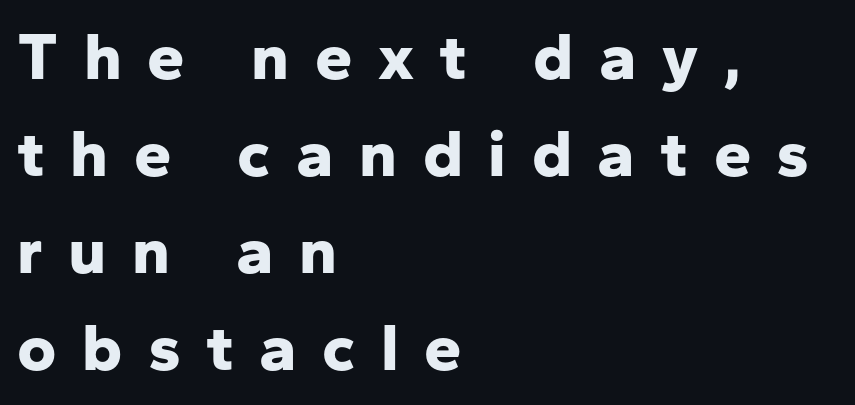
{"serif": "no", "italic": "no", "bold": "yes", "weight": "bold", "width": "normal", "stroke_contrast": "low", "x_height": "medium", "monospaced": "no", "underline": "no", "align": "left", "line_spacing": "normal", "line_spacing_ratio": 1.45, "letter_spacing": "wide", "letter_spacing_em": 0.38, "glyph_px": 67}
